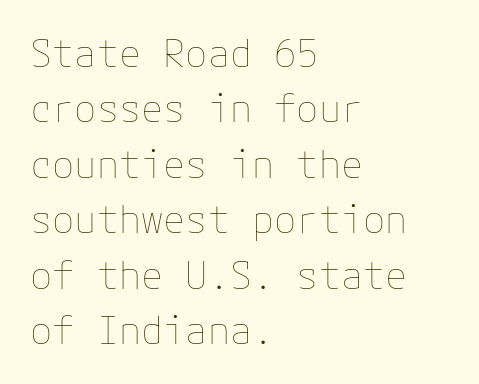
Unbolded letterforms with no extra heft. Compared with a centered layout, this one pins lines to the left instead. The line texture is even and compact thanks to regular tracking. The lettering holds an erect, upright posture throughout. Regular leading.
